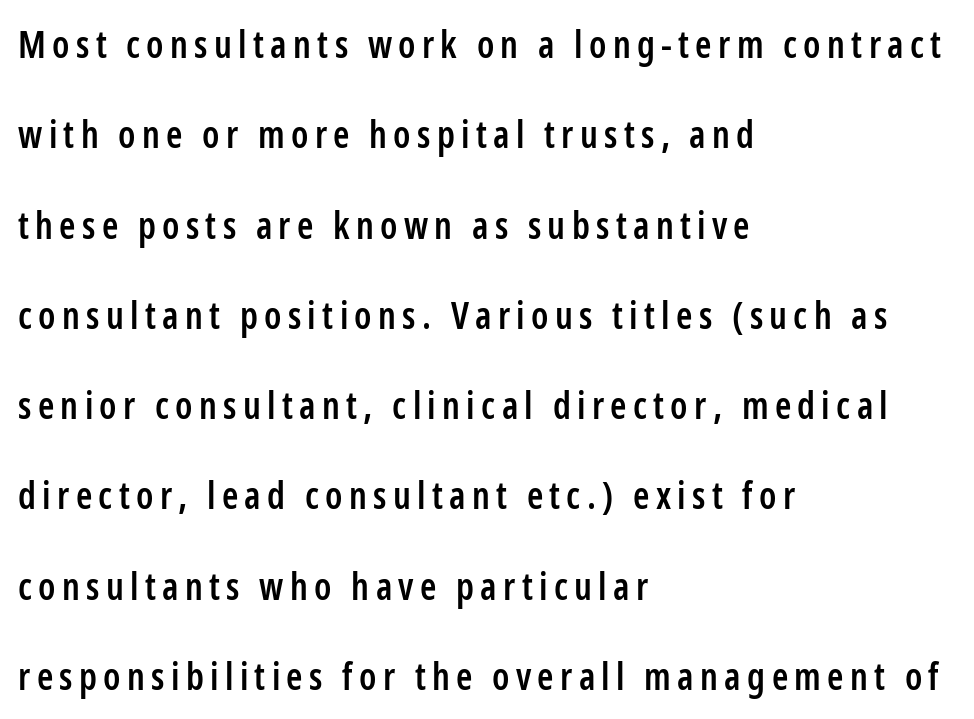
One-word summary of the alignment: left. Regarding serifs, this sample does without them. Leading: increased. Every character sits straight up, as roman type does.
